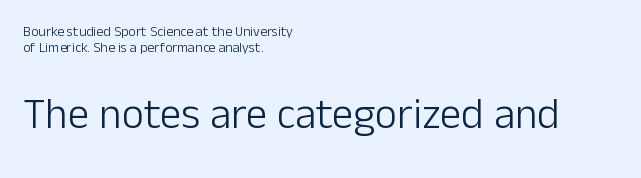
The image shows 43 px light sans-serif type, upright; set left-aligned, tight line spacing (1.14x), normal letter spacing, not underlined; the second (bottom) block is 3.07x larger; low stroke contrast and a medium x-height.
